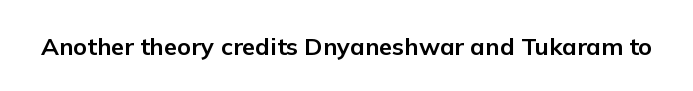
{"italic": "no", "bold": "yes", "underline": "no", "letter_spacing": "normal", "letter_spacing_em": 0.0, "glyph_px": 24}
